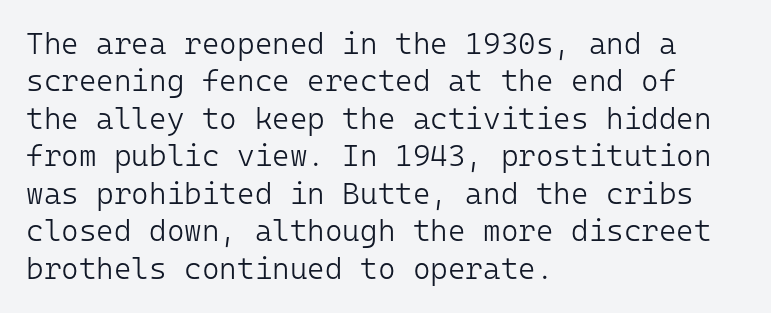
The image shows 30 px light sans-serif type, upright, monospaced; set left-aligned, normal line spacing (1.25x), normal letter spacing, not underlined; low stroke contrast and a medium x-height.
